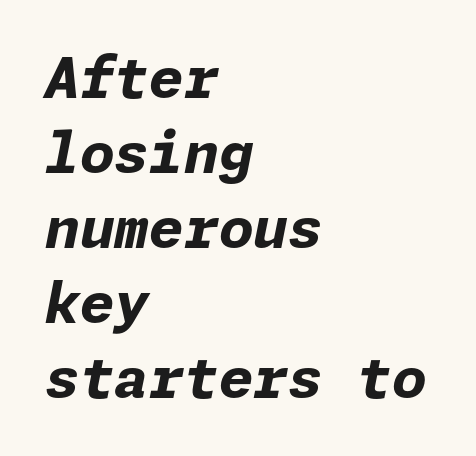
These lines keep a tight, regular rhythm from letter to letter. Type without underlining. Caption: bold face, heavy strokes. This sample keeps an unexceptional amount of space between lines. Teacher's note: observe the even left margin — that is flush-left alignment. Yep, that's italic — everything's leaning.
